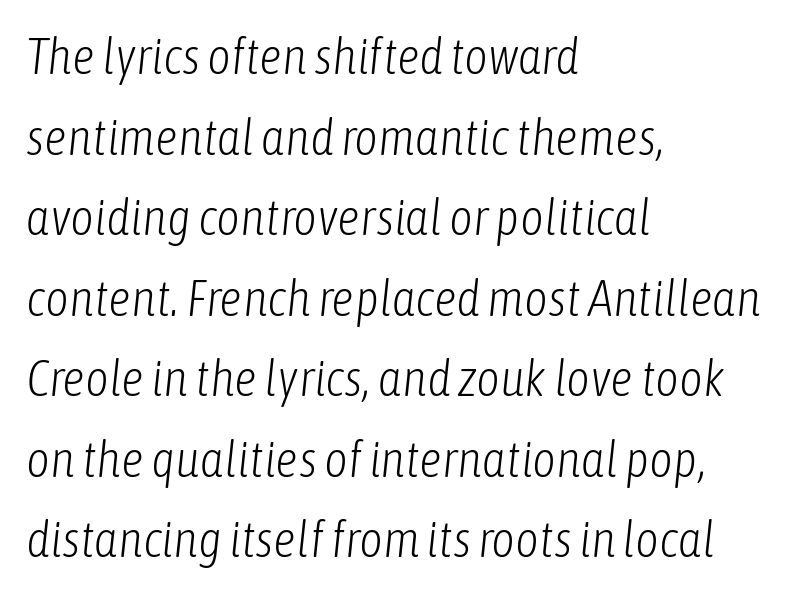
{"italic": "yes", "lean": "right", "slant_degrees": 6, "bold": "no", "weight": "light", "width": "condensed", "stroke_contrast": "low", "x_height": "medium", "monospaced": "no", "underline": "no", "align": "left", "line_spacing": "normal", "line_spacing_ratio": 1.58, "letter_spacing": "normal", "letter_spacing_em": 0.0, "glyph_px": 51}
